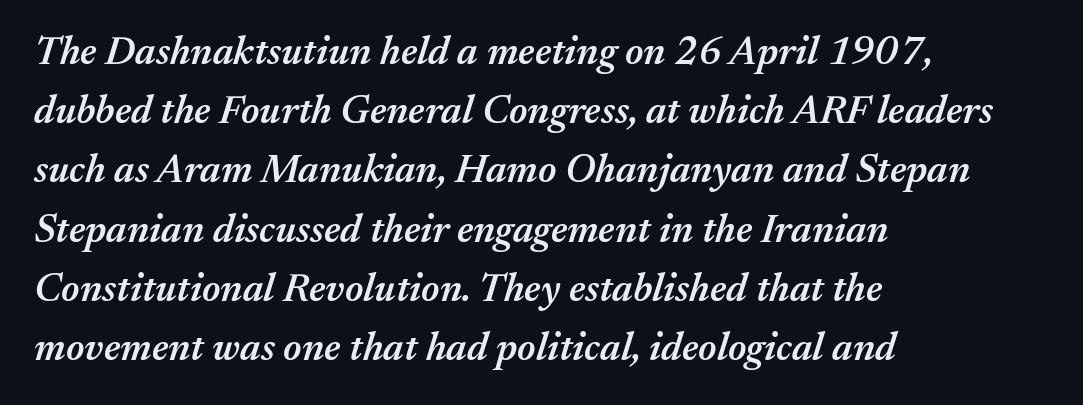
The image shows 40 px semibold type, italic (leaning right); set left-aligned, normal line spacing (1.48x), normal letter spacing, not underlined; medium stroke contrast and a medium x-height.
